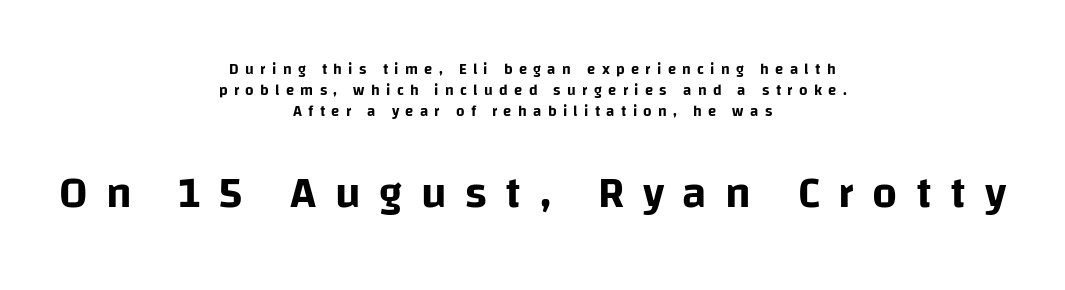
{"serif": "no", "italic": "no", "width": "normal", "stroke_contrast": "low", "x_height": "large", "monospaced": "no", "underline": "no", "align": "center", "line_spacing": "normal", "line_spacing_ratio": 1.4, "letter_spacing": "wide", "letter_spacing_em": 0.42, "larger_block": "second", "size_ratio": 2.93, "glyph_px": 44}
